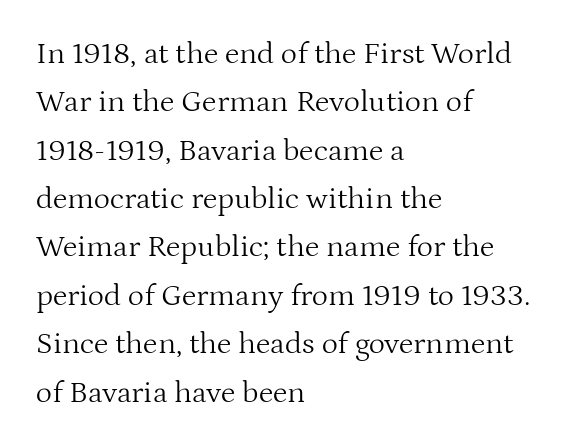
Character widths vary here, with narrow letters taking less room than wide ones. The characters are drawn with everyday or finer stroke widths. The gap between lines stays unmarked. The lines are quadded left. Is this a sans? No — the strokes have serifs. Quick note: interline space is typical.
